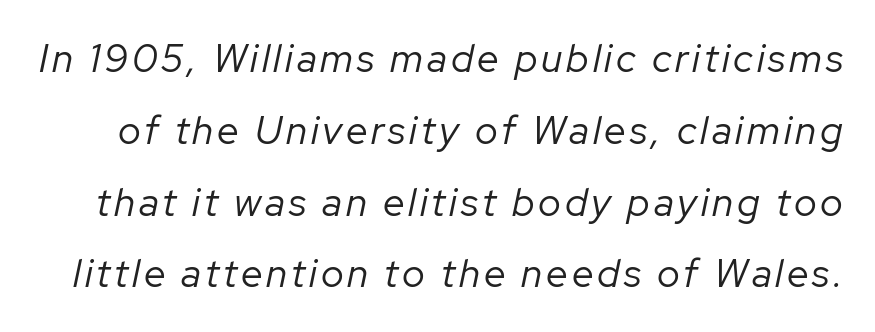
The image shows 39 px regular-weight type, italic (leaning right); set line spacing 1.84x, not underlined; low stroke contrast and a medium x-height.
